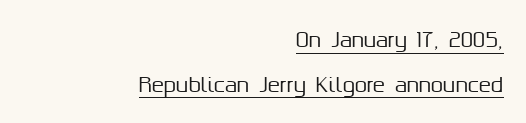
{"italic": "no", "underline": "yes", "align": "right", "line_spacing": "loose", "line_spacing_ratio": 2.23, "letter_spacing": "normal", "letter_spacing_em": 0.0, "glyph_px": 20}
